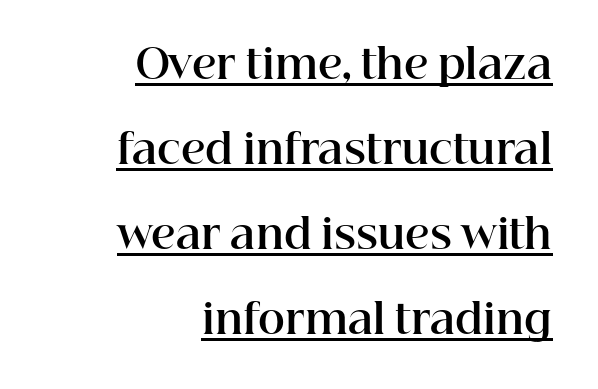
Q: Is the text bold? A: Yes.
Q: Is the text italic (slanted)? A: No, it is upright.
Q: Is the typeface a serif or a sans-serif typeface? A: Serif.
Q: Is the text underlined? A: Yes.
Q: How is the paragraph aligned? A: Right-aligned.
Q: Is the spacing between letters normal or unusually wide? A: Normal.
Q: Is the spacing between lines tight, normal or loose? A: Loose.
Q: Width (condensed, normal, or wide)? A: Normal.
Q: Stroke contrast? A: High.
Q: x-height? A: Medium.
Q: Monospaced? A: No.
